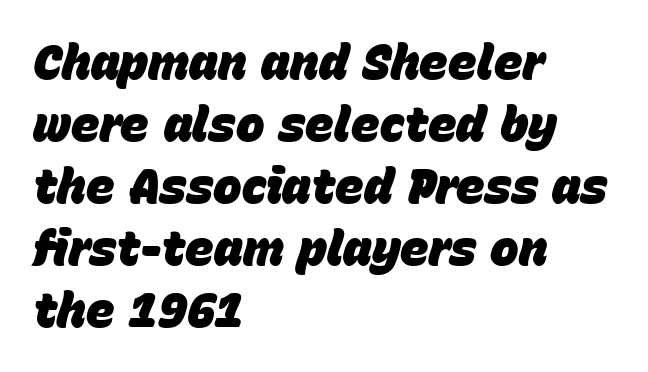
The line-height multiplier appears to be the usual default. There's an unmistakable incline to the writing here. Characters follow at the spacing the type designer built in. How heavy is the stroke? Heavy — this is a bold. Every row of glyphs begins at an identical x-position on the left.
